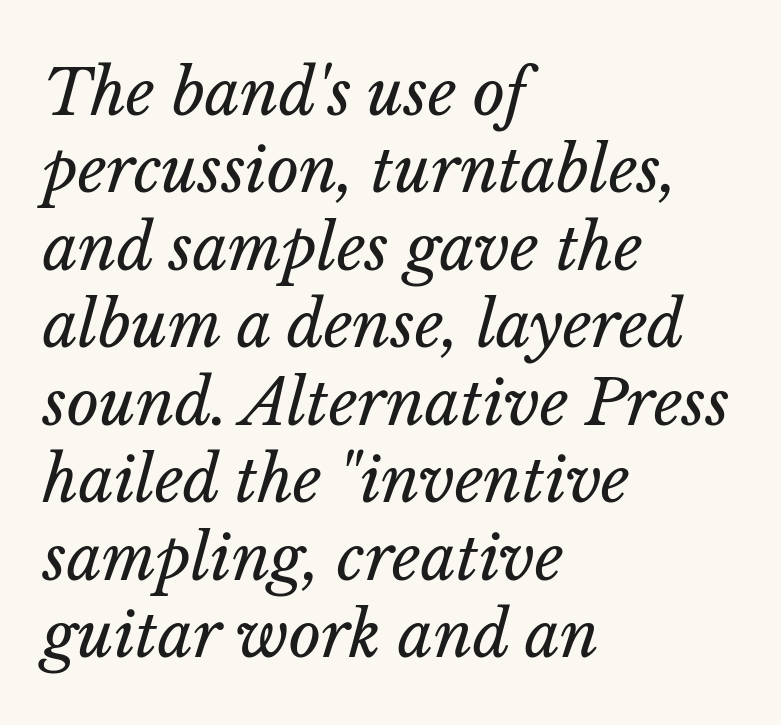
Quick note: underline off. These lines stack with their left ends in a neat column. Note the varied advance widths — an 'i' is clearly narrower than an 'm'. A typesetter would mark this as italic. Stems here are at most as thick as an everyday book face. Words appear dense and cohesive because spacing is normal.
